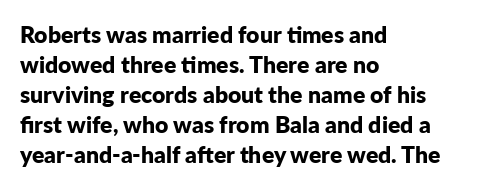
Designer's note — italics off, roman on. Clear beneath every line of the passage. Set as a true bold cut, around the 700 mark. How would I describe the line gaps? Plain and ordinary.
